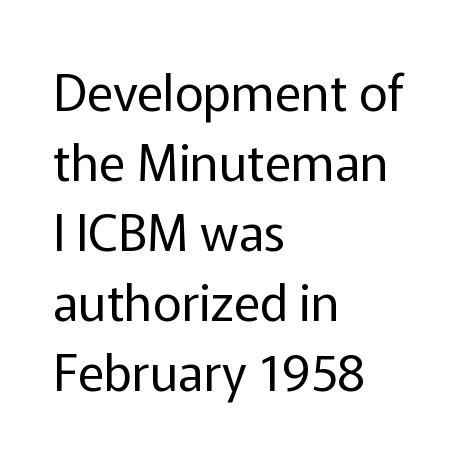
Serifs: no, the terminals of the letterforms are clean. Check the space under the baseline: it is left empty. Unbolded letterforms with no extra heft. Students, observe: this is what conventionally led text looks like. These lines are rendered in a variable-pitch font. A typesetter would call this zero additional tracking.
